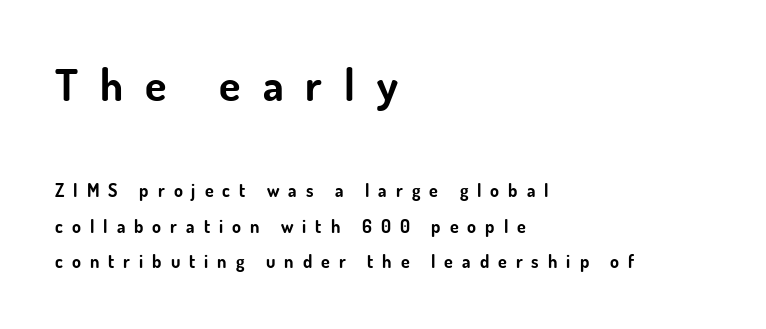
Q: Is the text bold? A: Yes.
Q: Is the text italic (slanted)? A: No, it is upright.
Q: Is the typeface a serif or a sans-serif typeface? A: Sans-serif.
Q: Is the text underlined? A: No.
Q: How is the paragraph aligned? A: Left-aligned.
Q: Is the spacing between letters normal or unusually wide? A: Unusually wide.
Q: Is the spacing between lines tight, normal or loose? A: Loose.
Q: Which block of text is set in a larger size, the first (top) or the second (bottom)? A: The first (top) one.
Q: Width (condensed, normal, or wide)? A: Normal.
Q: Stroke contrast? A: Low.
Q: x-height? A: Small.
Q: Monospaced? A: No.
